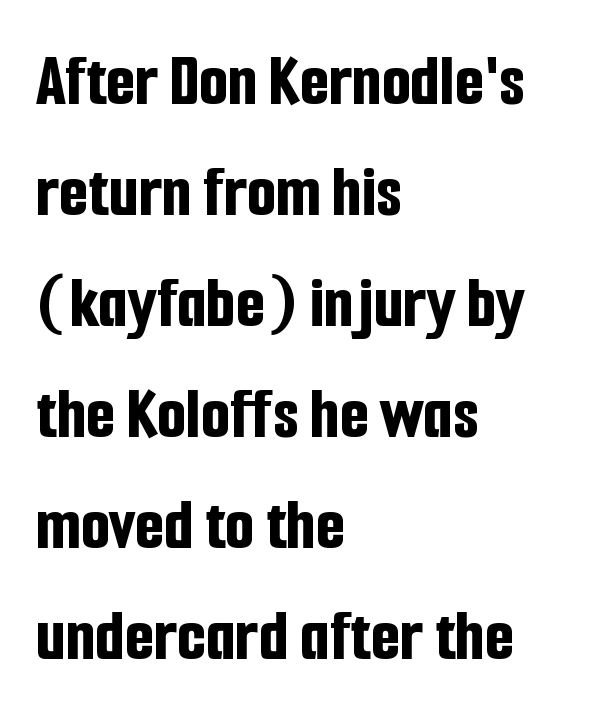
Q: Is the text bold? A: Yes.
Q: Is the text italic (slanted)? A: No, it is upright.
Q: Is the typeface a serif or a sans-serif typeface? A: Sans-serif.
Q: Is the text underlined? A: No.
Q: How is the paragraph aligned? A: Left-aligned.
Q: Is the spacing between letters normal or unusually wide? A: Normal.
Q: Is the spacing between lines tight, normal or loose? A: Normal.
Q: Width (condensed, normal, or wide)? A: Condensed.
Q: Stroke contrast? A: Low.
Q: x-height? A: Medium.
Q: Monospaced? A: No.
